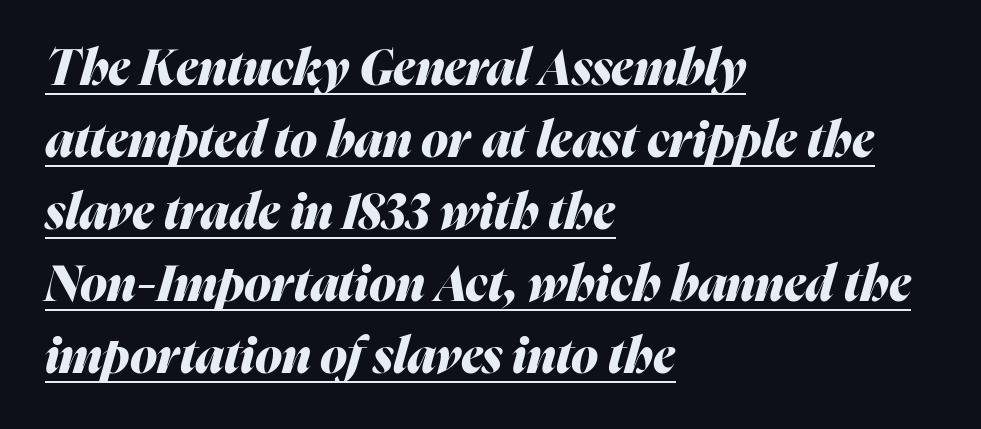
The image shows 49 px heavy type, italic (leaning right); set left-aligned, normal line spacing (1.47x), normal letter spacing, underlined; medium stroke contrast and a medium x-height.
